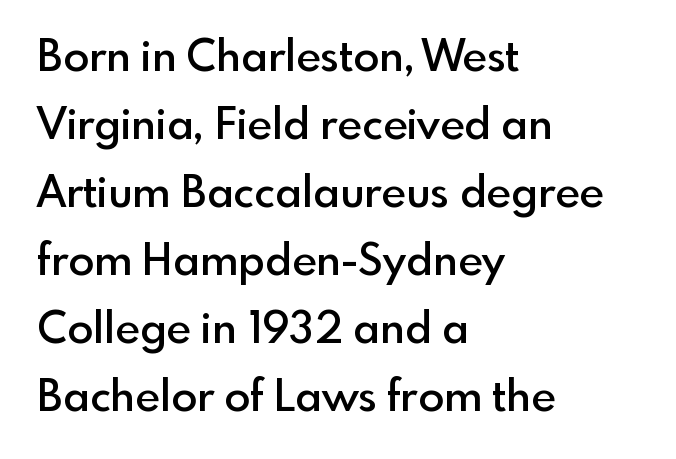
The image shows 43 px semibold sans-serif type, upright; set left-aligned, normal line spacing (1.58x), normal letter spacing, not underlined; a small x-height.
